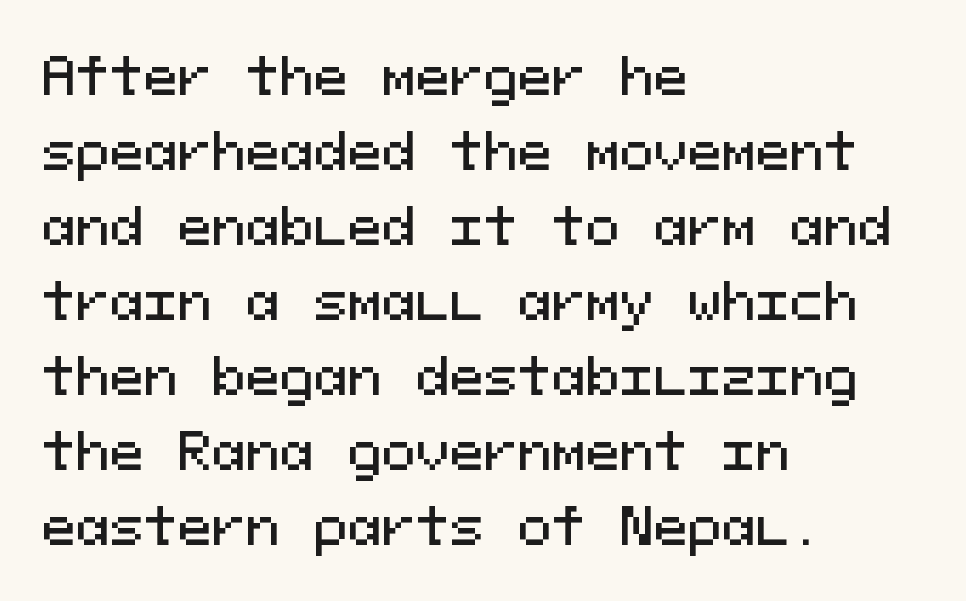
The image shows 51 px sans-serif type, upright, monospaced; set left-aligned, normal line spacing (1.47x), normal letter spacing, not underlined; medium stroke contrast and a medium x-height.
